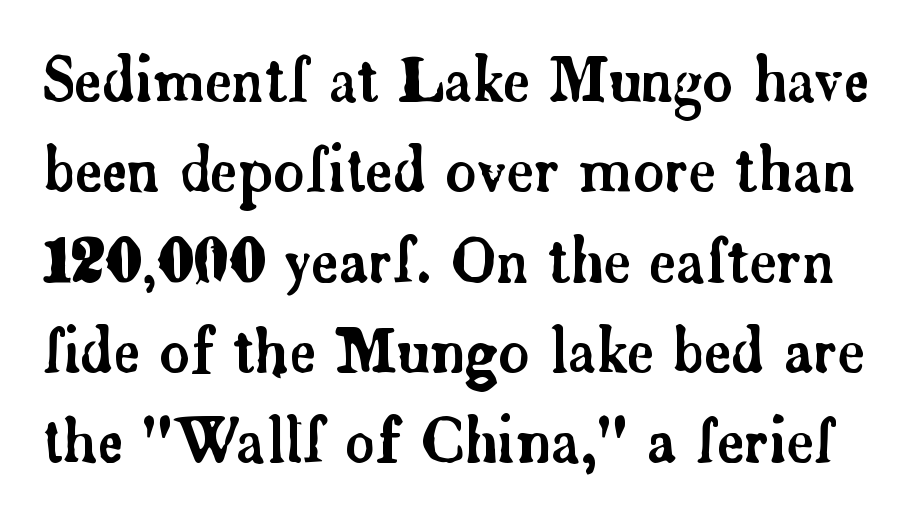
{"serif": "yes", "italic": "no", "width": "normal", "stroke_contrast": "low", "x_height": "small", "monospaced": "no", "underline": "no", "line_spacing": "normal", "line_spacing_ratio": 1.53, "letter_spacing": "normal", "letter_spacing_em": 0.0, "glyph_px": 59}
